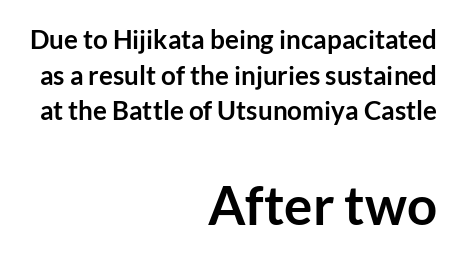
{"serif": "no", "italic": "no", "bold": "yes", "weight": "semibold", "width": "normal", "stroke_contrast": "low", "x_height": "medium", "monospaced": "no", "underline": "no", "align": "right", "line_spacing": "normal", "line_spacing_ratio": 1.37, "letter_spacing": "normal", "letter_spacing_em": 0.0, "larger_block": "second", "size_ratio": 2.04, "glyph_px": 53}
